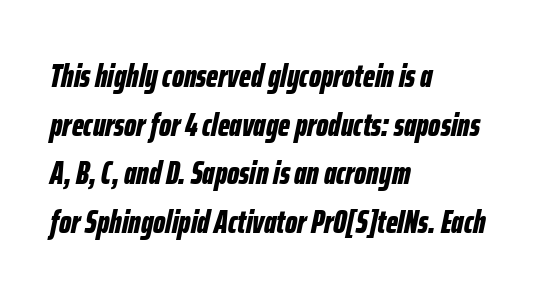
Q: Is the text bold? A: Yes.
Q: Is the text italic (slanted)? A: Yes, it leans right by about 12 degrees.
Q: Is the text underlined? A: No.
Q: How is the paragraph aligned? A: Left-aligned.
Q: Is the spacing between letters normal or unusually wide? A: Normal.
Q: Is the spacing between lines tight, normal or loose? A: Normal.
Q: Width (condensed, normal, or wide)? A: Condensed.
Q: Stroke contrast? A: Low.
Q: x-height? A: Medium.
Q: Monospaced? A: No.
